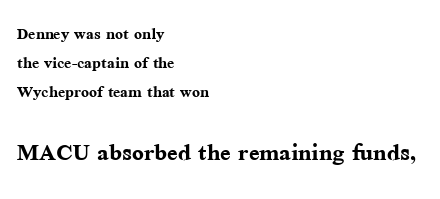
The image shows 31 px semibold serif type, upright; set left-aligned, normal line spacing (1.37x), normal letter spacing, not underlined; the second (bottom) block is 1.48x larger; medium stroke contrast and a medium x-height.
